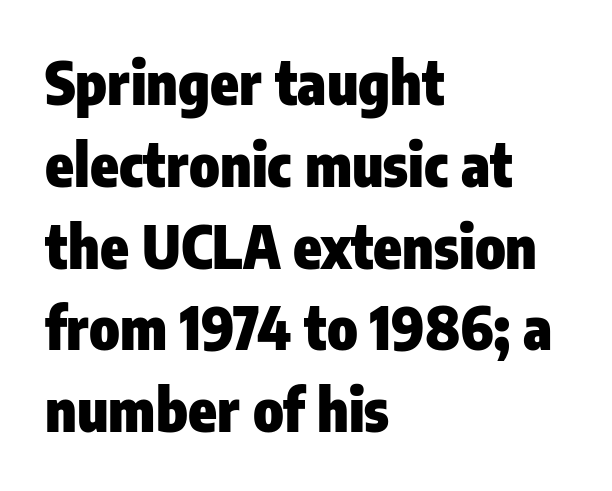
Q: Is the text bold? A: Yes.
Q: Is the text italic (slanted)? A: No, it is upright.
Q: Is the typeface a serif or a sans-serif typeface? A: Sans-serif.
Q: Is the text underlined? A: No.
Q: How is the paragraph aligned? A: Left-aligned.
Q: Is the spacing between letters normal or unusually wide? A: Normal.
Q: Is the spacing between lines tight, normal or loose? A: Normal.
Q: Width (condensed, normal, or wide)? A: Condensed.
Q: Stroke contrast? A: Low.
Q: x-height? A: Medium.
Q: Monospaced? A: No.
